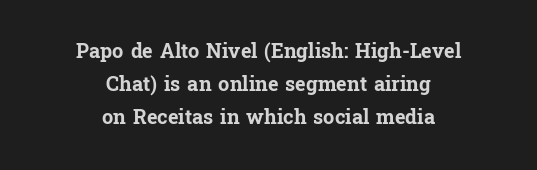
{"italic": "no", "bold": "yes", "underline": "no", "align": "center", "line_spacing": "normal", "line_spacing_ratio": 1.66, "letter_spacing": "normal", "letter_spacing_em": 0.0, "glyph_px": 20}
